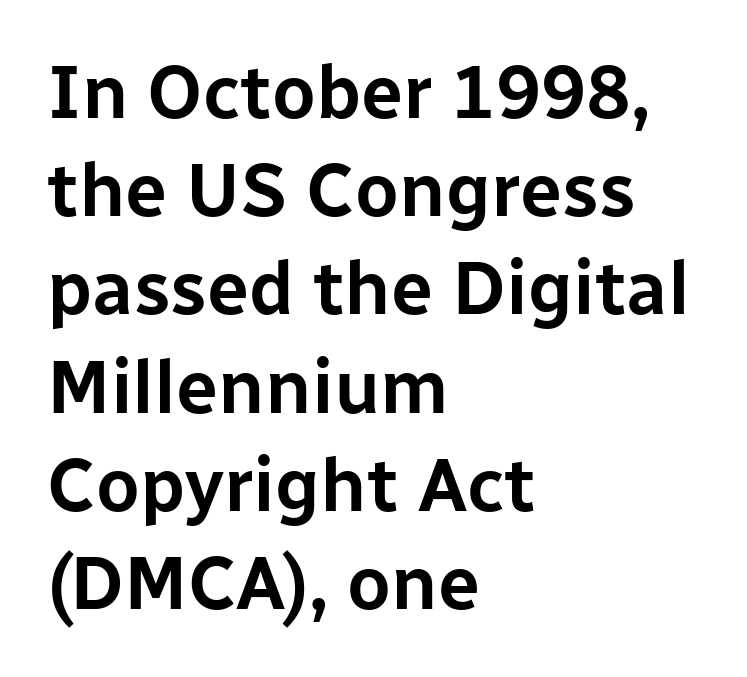
{"serif": "no", "italic": "no", "width": "normal", "stroke_contrast": "low", "x_height": "medium", "monospaced": "no", "underline": "no", "align": "left", "line_spacing": "normal", "line_spacing_ratio": 1.31, "letter_spacing": "normal", "letter_spacing_em": 0.0, "glyph_px": 75}
